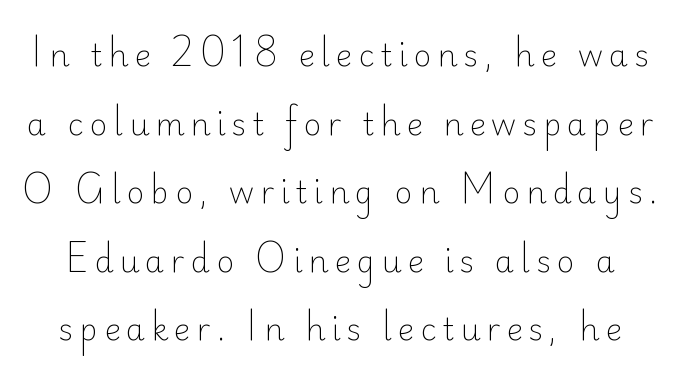
{"serif": "no", "italic": "no", "bold": "no", "weight": "light", "width": "normal", "stroke_contrast": "low", "x_height": "small", "monospaced": "no", "underline": "no", "line_spacing": "loose", "line_spacing_ratio": 2.21, "glyph_px": 31}
